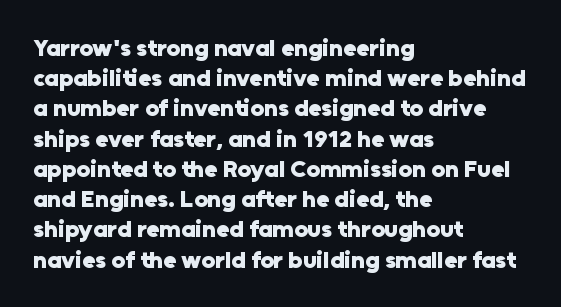
The image shows 24 px bold type, upright; set left-aligned, normal line spacing (1.26x), normal letter spacing, not underlined.
